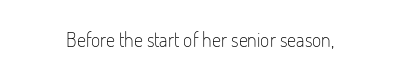
The image shows 20 px text type, upright; set normal letter spacing, not underlined.
